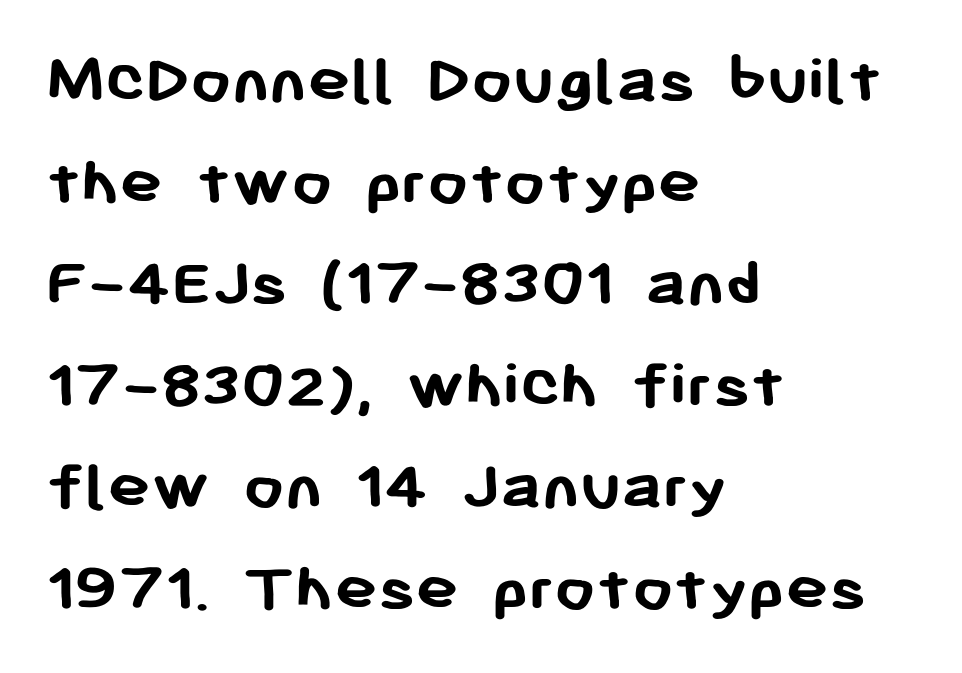
{"serif": "no", "italic": "no", "bold": "yes", "weight": "semibold", "width": "normal", "stroke_contrast": "low", "x_height": "medium", "monospaced": "no", "underline": "no", "align": "left", "line_spacing": "normal", "line_spacing_ratio": 1.41, "letter_spacing": "normal", "letter_spacing_em": 0.0, "glyph_px": 72}
